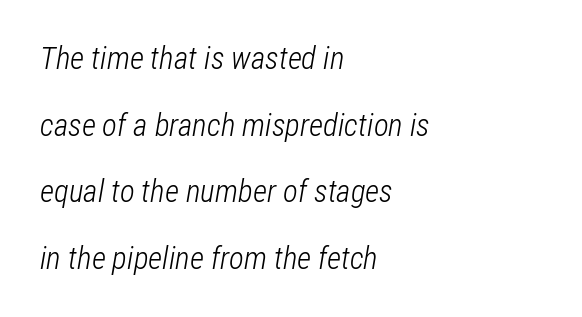
The image shows 31 px light, condensed type, italic (leaning right); set left-aligned, loose line spacing (2.15x), normal letter spacing, not underlined; low stroke contrast and a medium x-height.
